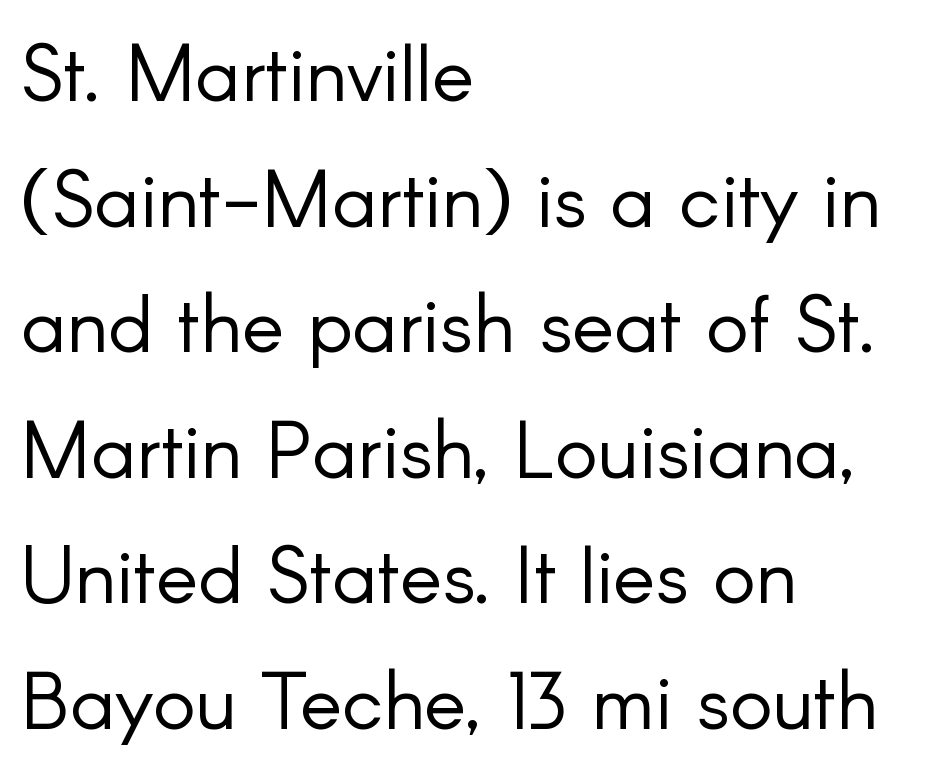
{"serif": "no", "italic": "no", "bold": "no", "weight": "light", "width": "normal", "stroke_contrast": "low", "x_height": "small", "monospaced": "no", "underline": "no", "align": "left", "line_spacing": "normal", "line_spacing_ratio": 1.57, "letter_spacing": "normal", "letter_spacing_em": 0.0, "glyph_px": 80}
